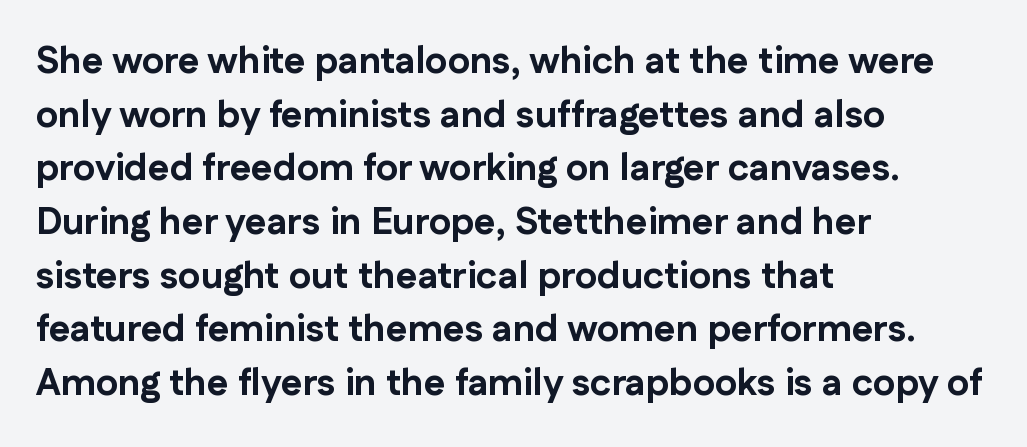
{"serif": "no", "italic": "no", "bold": "yes", "weight": "bold", "width": "normal", "stroke_contrast": "low", "x_height": "medium", "monospaced": "no", "underline": "no", "align": "left", "line_spacing": "normal", "line_spacing_ratio": 1.45, "letter_spacing": "normal", "letter_spacing_em": 0.0, "glyph_px": 37}
